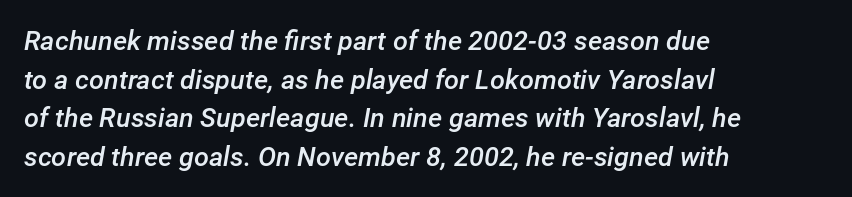
Moderately thickened strokes mark this as semibold type. How are the letters spaced? Ordinarily, with no added tracking. Posture: slanted. This sample keeps an unexceptional amount of space between lines.
